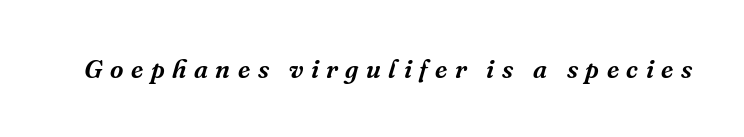
{"italic": "yes", "lean": "right", "slant_degrees": 16, "underline": "no", "letter_spacing": "wide", "letter_spacing_em": 0.29, "glyph_px": 26}
